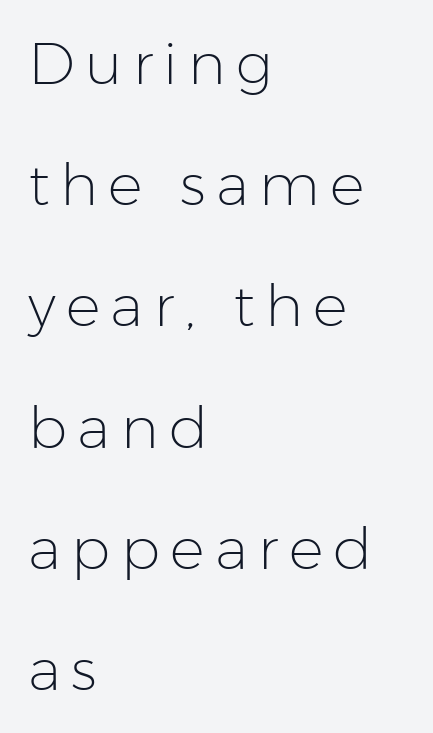
{"serif": "no", "italic": "no", "bold": "no", "weight": "light", "width": "normal", "stroke_contrast": "low", "x_height": "medium", "monospaced": "no", "underline": "no", "align": "left", "line_spacing": "loose", "line_spacing_ratio": 2.09, "glyph_px": 58}
